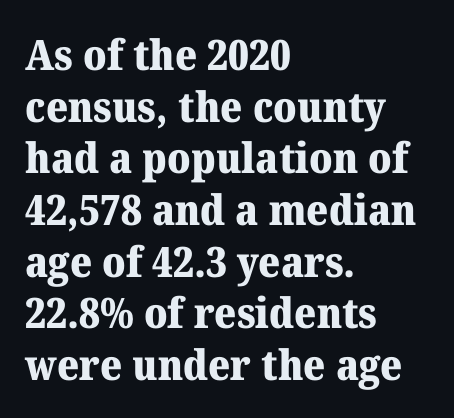
{"serif": "yes", "italic": "no", "bold": "yes", "weight": "heavy", "width": "normal", "stroke_contrast": "medium", "x_height": "medium", "monospaced": "no", "underline": "no", "align": "left", "line_spacing_ratio": 1.23, "letter_spacing": "normal", "letter_spacing_em": 0.0, "glyph_px": 42}
